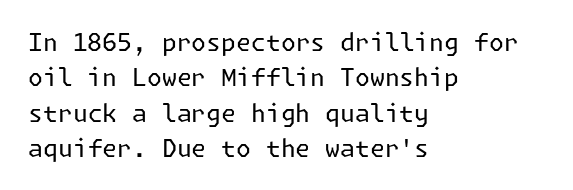
The image shows 24 px text type, upright; set left-aligned, normal line spacing (1.47x), normal letter spacing, not underlined.
